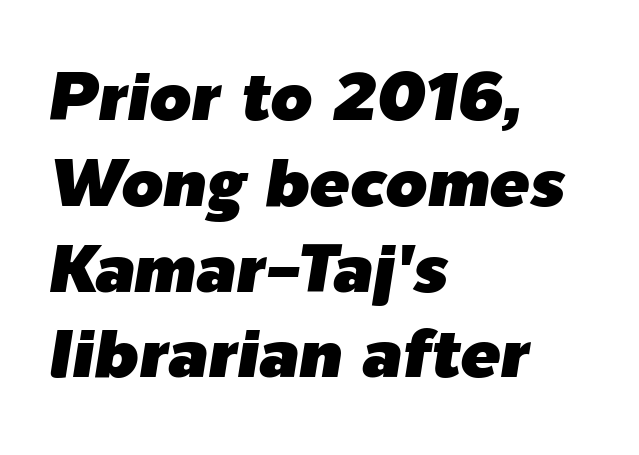
Q: Is the text italic (slanted)? A: Yes, it leans right by about 9 degrees.
Q: Is the text underlined? A: No.
Q: How is the paragraph aligned? A: Left-aligned.
Q: Is the spacing between letters normal or unusually wide? A: Normal.
Q: Is the spacing between lines tight, normal or loose? A: Normal.
Q: Width (condensed, normal, or wide)? A: Normal.
Q: Stroke contrast? A: Low.
Q: x-height? A: Medium.
Q: Monospaced? A: No.
